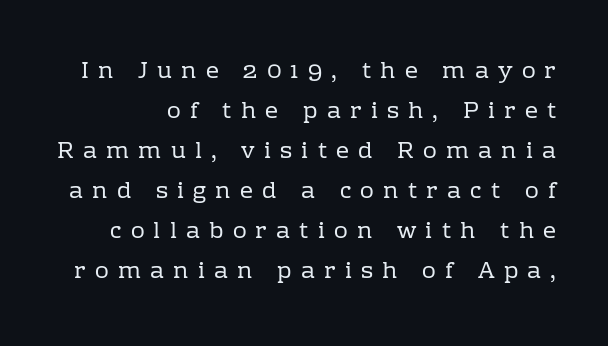
{"italic": "no", "bold": "no", "underline": "no", "line_spacing_ratio": 1.74, "letter_spacing": "wide", "letter_spacing_em": 0.4, "glyph_px": 23}
